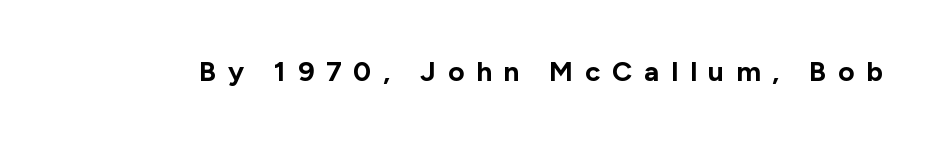
{"serif": "no", "italic": "no", "bold": "yes", "weight": "bold", "width": "normal", "stroke_contrast": "low", "x_height": "medium", "monospaced": "no", "underline": "no", "letter_spacing": "wide", "letter_spacing_em": 0.42, "glyph_px": 28}
